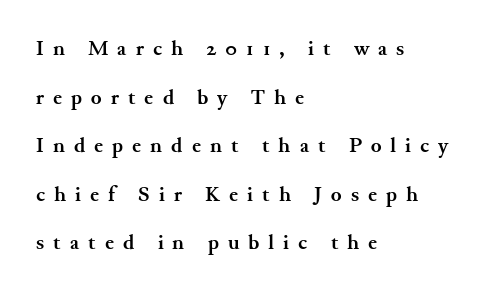
Q: Is the text bold? A: Yes.
Q: Is the text italic (slanted)? A: No, it is upright.
Q: Is the text underlined? A: No.
Q: How is the paragraph aligned? A: Left-aligned.
Q: Is the spacing between letters normal or unusually wide? A: Unusually wide.
Q: Is the spacing between lines tight, normal or loose? A: Loose.
